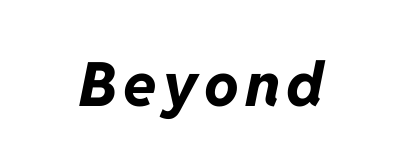
The image shows 61 px bold type, italic (leaning right); set not underlined; low stroke contrast and a medium x-height.
